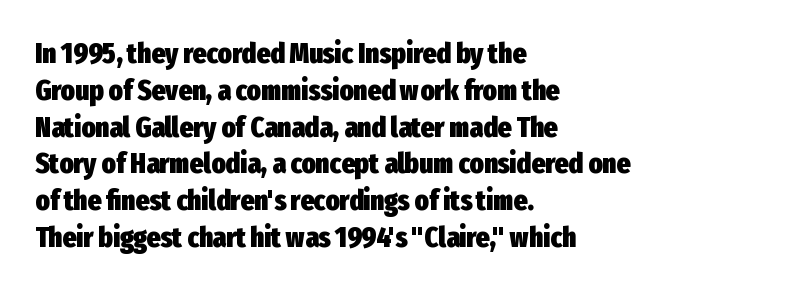
The image shows 29 px heavy, condensed sans-serif type, upright; set left-aligned, normal line spacing (1.27x), normal letter spacing, not underlined; low stroke contrast and a medium x-height.
